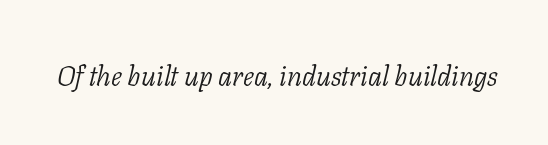
The image shows 28 px light serif type, italic (leaning right); set normal letter spacing, not underlined; low stroke contrast and a medium x-height.
